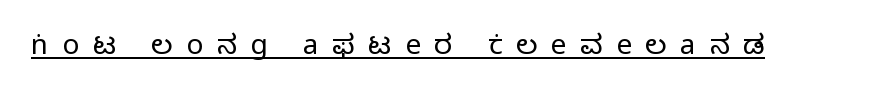
The image shows 28 px light sans-serif type, upright; set unusually wide letter spacing (+0.49 em), underlined; low stroke contrast and a medium x-height.
